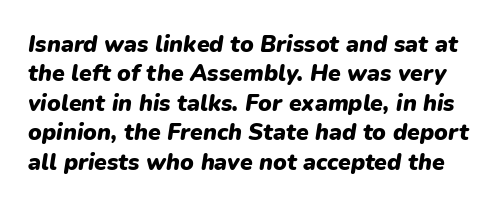
Q: Is the text bold? A: Yes.
Q: Is the text italic (slanted)? A: Yes, it leans right by about 9 degrees.
Q: Is the text underlined? A: No.
Q: Is the spacing between letters normal or unusually wide? A: Normal.
Q: Is the spacing between lines tight, normal or loose? A: Normal.
